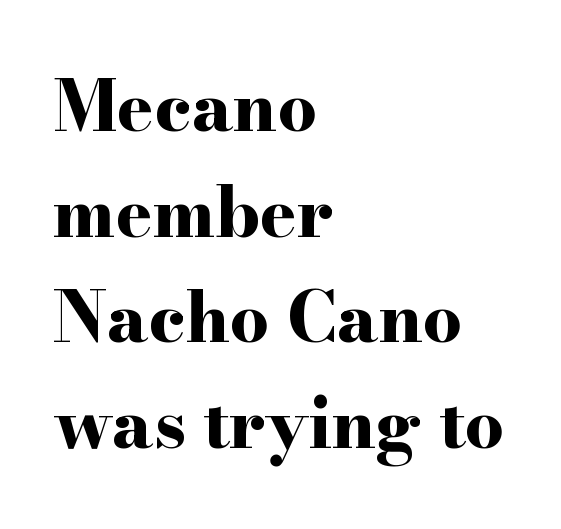
Q: Is the text bold? A: Yes.
Q: Is the text italic (slanted)? A: No, it is upright.
Q: Is the typeface a serif or a sans-serif typeface? A: Serif.
Q: Is the text underlined? A: No.
Q: How is the paragraph aligned? A: Left-aligned.
Q: Is the spacing between letters normal or unusually wide? A: Normal.
Q: Is the spacing between lines tight, normal or loose? A: Normal.
Q: Width (condensed, normal, or wide)? A: Wide.
Q: Stroke contrast? A: High.
Q: x-height? A: Small.
Q: Monospaced? A: No.
